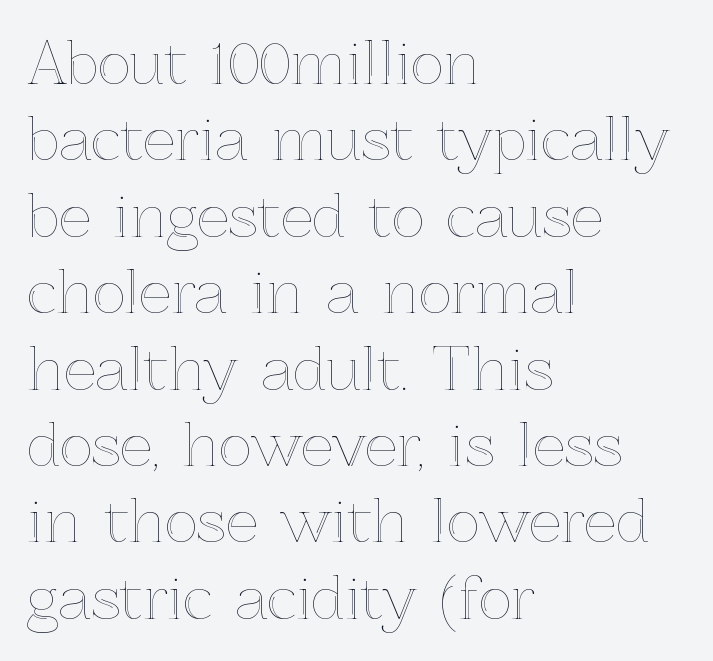
Short and long lines alike share a common starting point at left. The space directly below the letters is spotless. Think of a printed novel: that variable character pitch is what you see here. The rendering uses a moderate line-height, typical for paragraphs. Upright lettering throughout.
